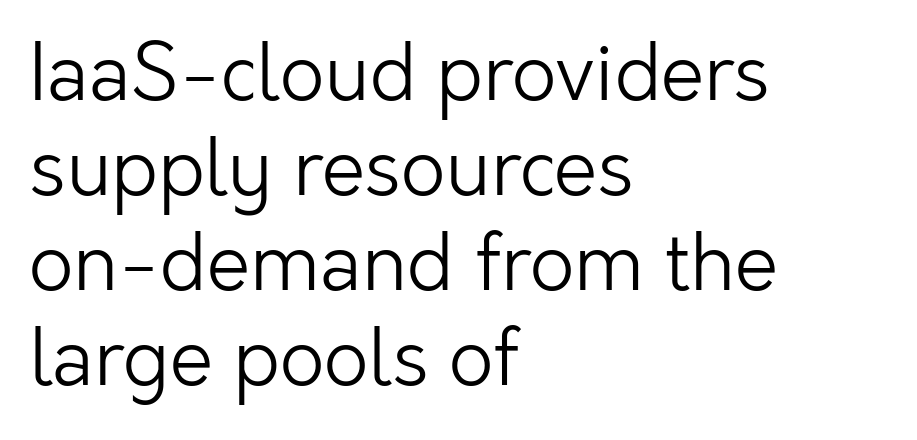
{"serif": "no", "italic": "no", "bold": "no", "weight": "light", "width": "normal", "stroke_contrast": "low", "x_height": "medium", "monospaced": "no", "underline": "no", "align": "left", "line_spacing_ratio": 1.22, "letter_spacing": "normal", "letter_spacing_em": 0.0, "glyph_px": 78}
